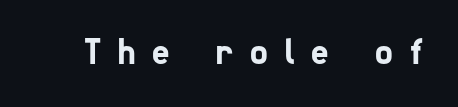
The image shows 37 px condensed sans-serif type; set unusually wide letter spacing (+0.45 em), not underlined; low stroke contrast and a medium x-height.
